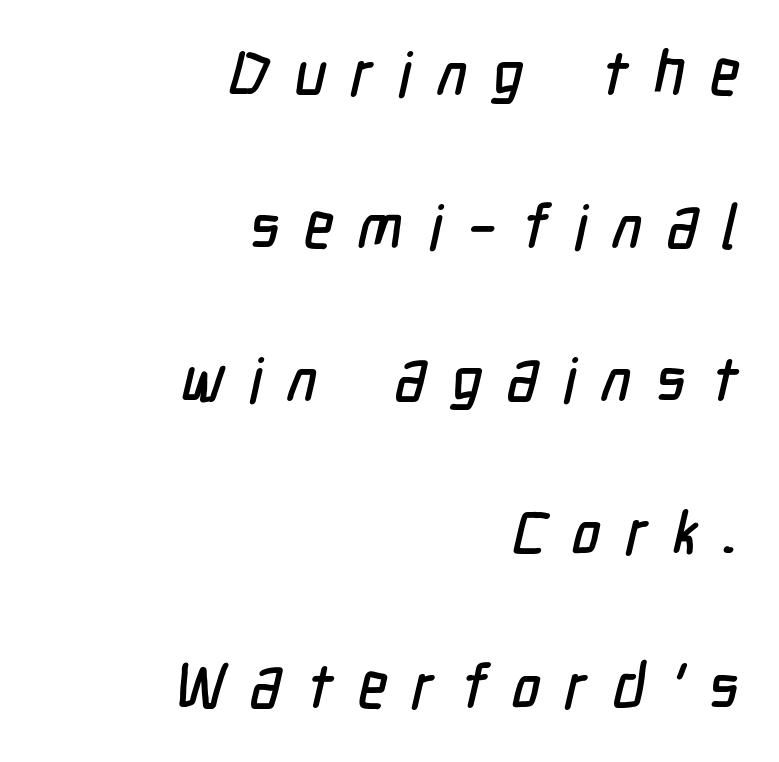
Think of a printed novel: that variable character pitch is what you see here. The string is rendered with underlining switched off. Words appear elongated and porous because spacing is wide. A great deal of white space separates one row of letters from the next. What kind of face is this? One without serifs — a sans.
